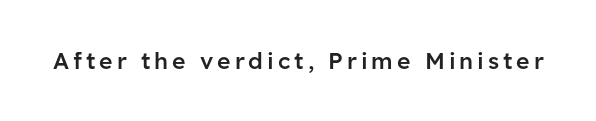
{"italic": "no", "bold": "semi", "underline": "no", "glyph_px": 23}
